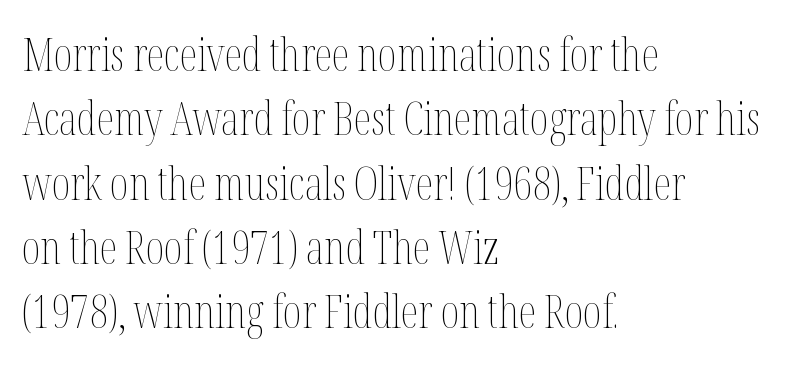
{"italic": "no", "bold": "no", "weight": "thin", "width": "condensed", "stroke_contrast": "medium", "x_height": "medium", "monospaced": "no", "underline": "no", "align": "left", "line_spacing": "normal", "line_spacing_ratio": 1.43, "letter_spacing": "normal", "letter_spacing_em": 0.0, "glyph_px": 45}
